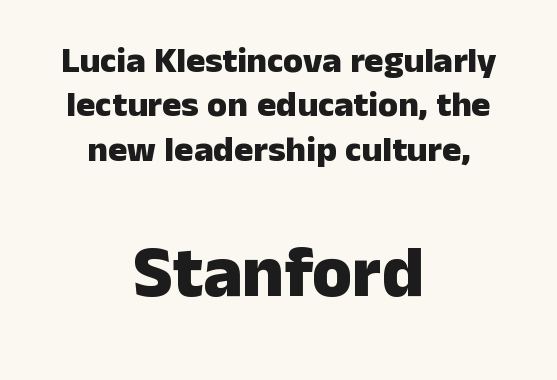
{"serif": "no", "italic": "no", "bold": "yes", "weight": "heavy", "width": "normal", "stroke_contrast": "low", "x_height": "medium", "monospaced": "no", "underline": "no", "align": "center", "line_spacing_ratio": 1.23, "letter_spacing": "normal", "letter_spacing_em": 0.0, "larger_block": "second", "size_ratio": 2.03, "glyph_px": 73}
